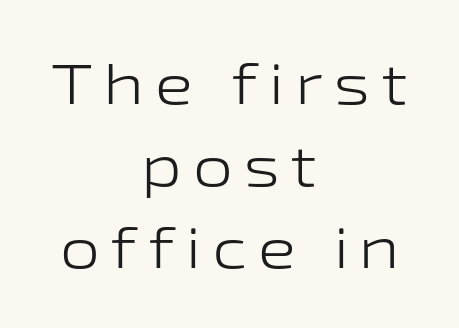
Normally led — the rows are evenly, conventionally spaced. The passage shown is not underscored anywhere. Each line is balanced around a shared central axis. Here the designer chose a conventional face with non-uniform glyph widths. Each letter's strokes conclude bluntly, with no projecting serifs. You can tell it's not italic because the verticals are truly vertical.
